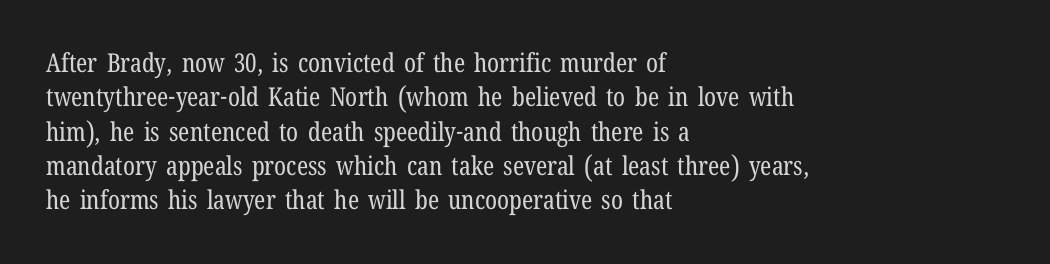
{"italic": "no", "bold": "no", "underline": "no", "align": "left", "line_spacing": "normal", "line_spacing_ratio": 1.32, "letter_spacing": "normal", "letter_spacing_em": 0.0, "glyph_px": 26}
